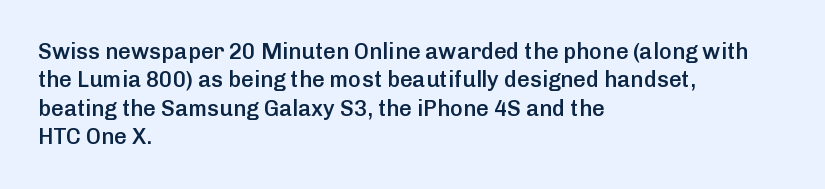
The image shows 22 px text type, upright; set left-aligned, normal line spacing (1.29x), normal letter spacing, not underlined.
